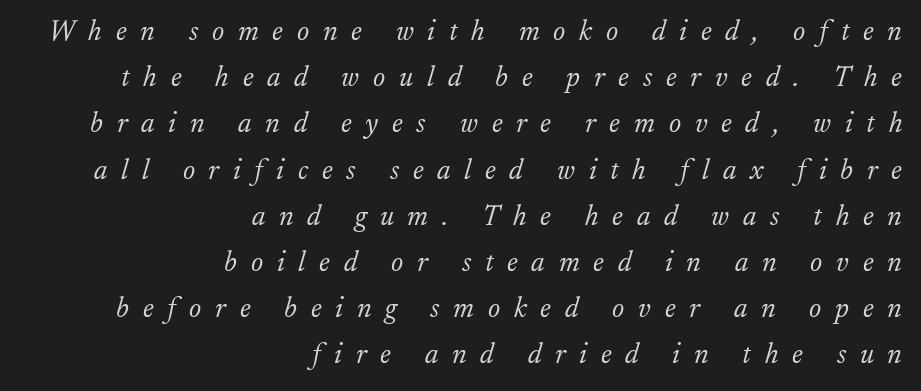
Q: Is the text bold? A: No.
Q: Is the text italic (slanted)? A: Yes, it leans right by about 17 degrees.
Q: Is the typeface a serif or a sans-serif typeface? A: Serif.
Q: Is the text underlined? A: No.
Q: How is the paragraph aligned? A: Right-aligned.
Q: Is the spacing between letters normal or unusually wide? A: Unusually wide.
Q: Is the spacing between lines tight, normal or loose? A: Normal.
Q: Width (condensed, normal, or wide)? A: Normal.
Q: Stroke contrast? A: Low.
Q: x-height? A: Small.
Q: Monospaced? A: No.
